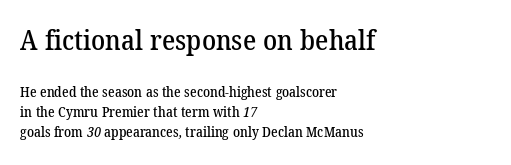
Teacher's note: observe the even left margin — that is flush-left alignment. Nothing unusual about the tracking: characters are spaced as the font intends. Serifs: yes, visible at the terminals of the letterforms. Is the lower block the larger one? No — the upper block carries the bigger type. The passage shown stacks its lines at a standard gap.
